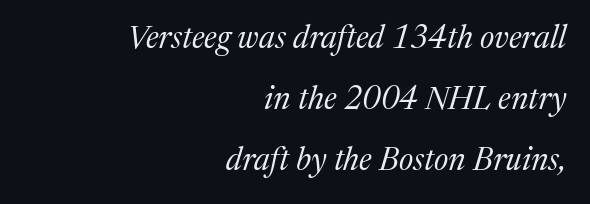
{"serif": "yes", "italic": "yes", "lean": "right", "slant_degrees": 17, "bold": "no", "weight": "regular", "width": "normal", "stroke_contrast": "medium", "x_height": "medium", "monospaced": "no", "underline": "no", "align": "right", "line_spacing": "loose", "line_spacing_ratio": 1.91, "letter_spacing": "normal", "letter_spacing_em": 0.0, "glyph_px": 32}
